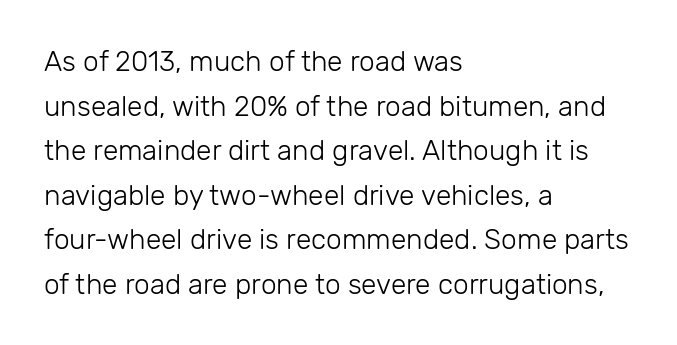
The image shows 28 px light sans-serif type, upright; set left-aligned, normal line spacing (1.59x), normal letter spacing, not underlined; low stroke contrast and a medium x-height.
